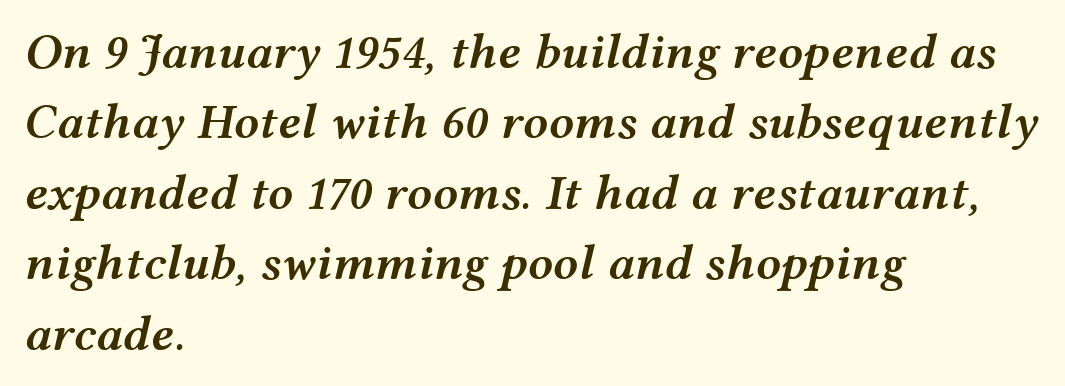
You can tell it's italic because the verticals aren't actually vertical. Note the varied advance widths — an 'i' is clearly narrower than an 'm'. Leading: standard. Horizontal alignment here is leftward, the default for most running prose.
